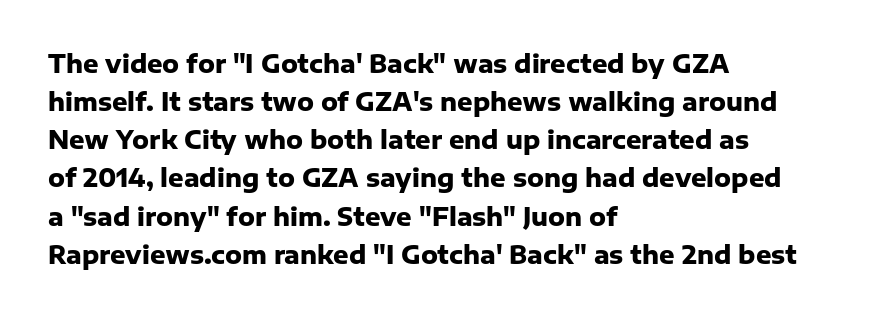
The image shows 24 px bold type, upright; set left-aligned, normal line spacing (1.59x), normal letter spacing, not underlined.
